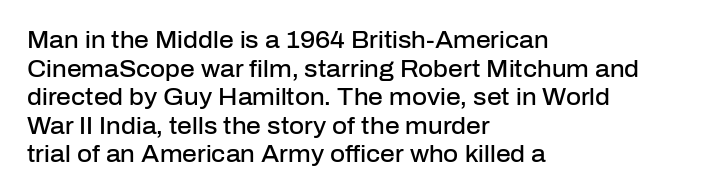
Q: Is the text bold? A: Semi-bold.
Q: Is the text italic (slanted)? A: No, it is upright.
Q: Is the text underlined? A: No.
Q: How is the paragraph aligned? A: Left-aligned.
Q: Is the spacing between letters normal or unusually wide? A: Normal.
